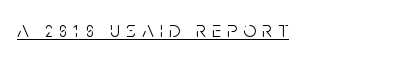
Q: Is the text bold? A: No.
Q: Is the text italic (slanted)? A: No, it is upright.
Q: Is the text underlined? A: Yes.
Q: Is the spacing between letters normal or unusually wide? A: Unusually wide.
